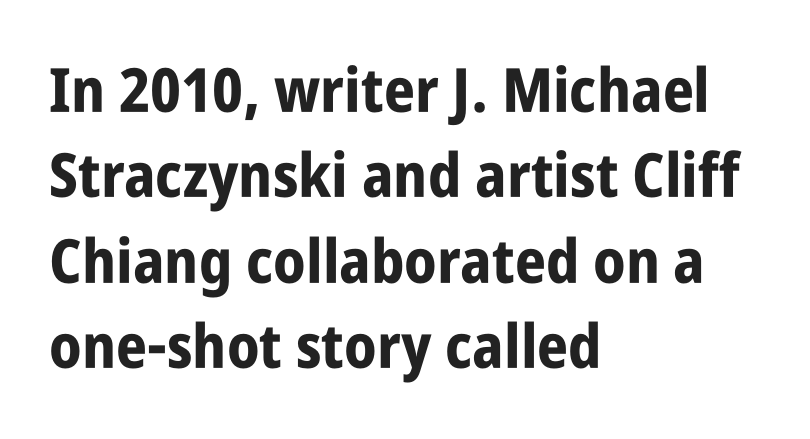
Q: Is the text bold? A: Yes.
Q: Is the text italic (slanted)? A: No, it is upright.
Q: Is the typeface a serif or a sans-serif typeface? A: Sans-serif.
Q: Is the text underlined? A: No.
Q: How is the paragraph aligned? A: Left-aligned.
Q: Is the spacing between letters normal or unusually wide? A: Normal.
Q: Is the spacing between lines tight, normal or loose? A: Normal.
Q: Width (condensed, normal, or wide)? A: Condensed.
Q: Stroke contrast? A: Low.
Q: x-height? A: Large.
Q: Monospaced? A: No.
